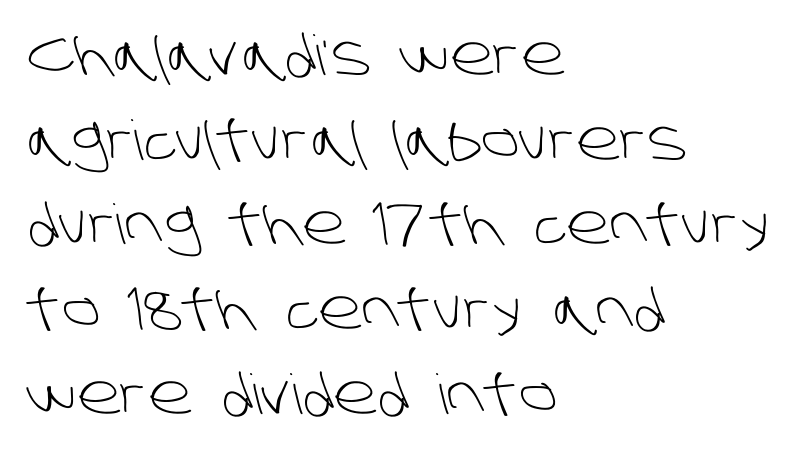
No chunkiness to these letters — they're not bold. Layout note: lines flush left. The tracking reads as untouched default to a designer's eye. Is this a fixed-width face? No — the glyphs have proportional, varying widths. Line spacing here is normal. The foot of each line stays bare and open.
